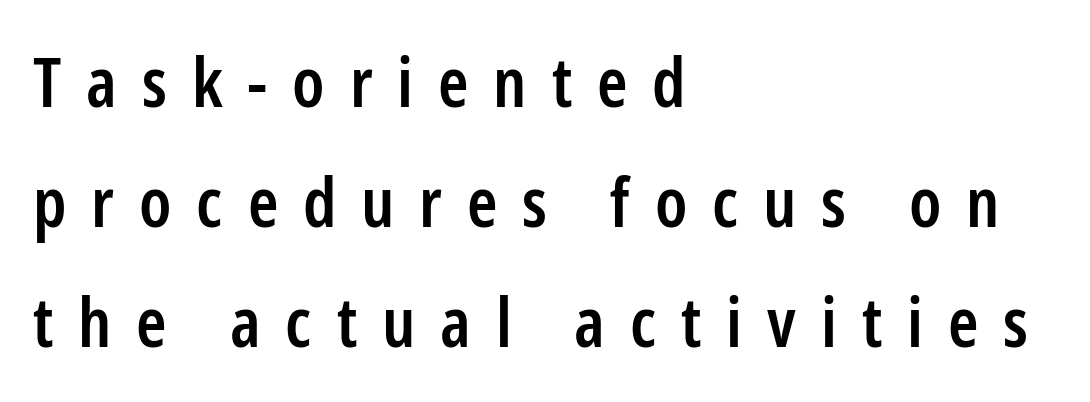
{"serif": "no", "italic": "no", "bold": "semi", "weight": "semibold", "width": "condensed", "stroke_contrast": "low", "x_height": "medium", "monospaced": "no", "underline": "no", "align": "left", "line_spacing_ratio": 1.74, "letter_spacing": "wide", "letter_spacing_em": 0.36, "glyph_px": 69}
